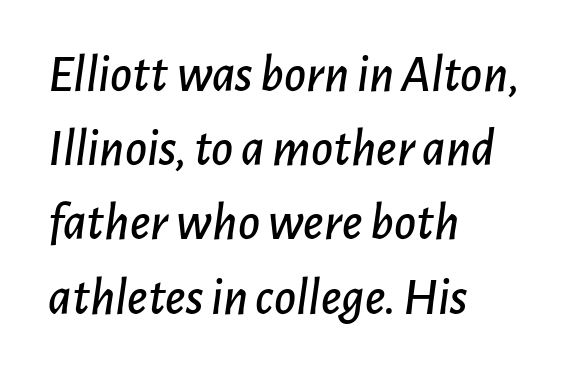
The image shows 53 px text type, italic (leaning right); set left-aligned, normal line spacing (1.4x), normal letter spacing, not underlined; low stroke contrast and a medium x-height.
